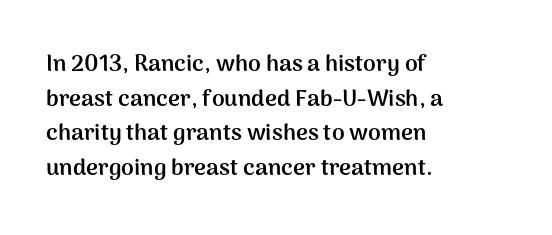
Every stem runs plumb, perpendicular to the baseline. The typesetting leans heavy: a genuine bold. Anything drawn beneath the words? Only blank space. The paragraph shown leans on its left margin. In terms of letterspacing, this is plain default setting. The space between consecutive lines is moderate.
